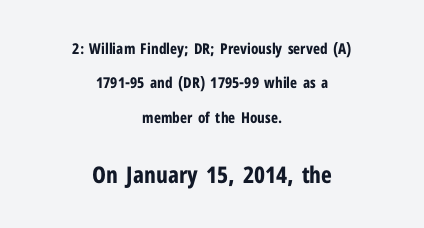
{"italic": "no", "bold": "yes", "underline": "no", "align": "center", "line_spacing": "loose", "line_spacing_ratio": 2.29, "letter_spacing": "normal", "letter_spacing_em": 0.0, "larger_block": "second", "size_ratio": 1.53, "glyph_px": 23}
